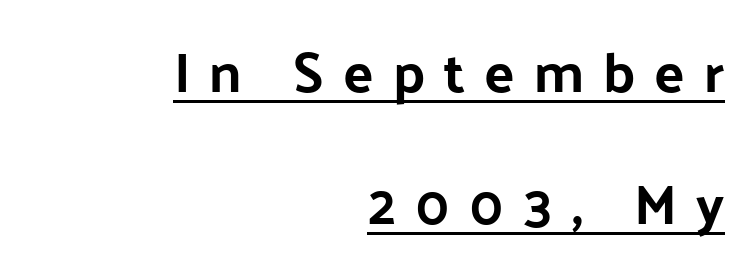
{"serif": "no", "italic": "no", "width": "normal", "stroke_contrast": "low", "x_height": "medium", "monospaced": "no", "underline": "yes", "align": "right", "line_spacing": "loose", "line_spacing_ratio": 2.36, "letter_spacing": "wide", "letter_spacing_em": 0.34, "glyph_px": 56}
